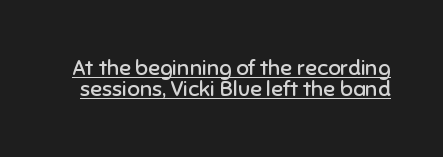
Q: Is the text bold? A: No.
Q: Is the text italic (slanted)? A: No, it is upright.
Q: Is the text underlined? A: Yes.
Q: Is the spacing between letters normal or unusually wide? A: Normal.
Q: Is the spacing between lines tight, normal or loose? A: Tight.
